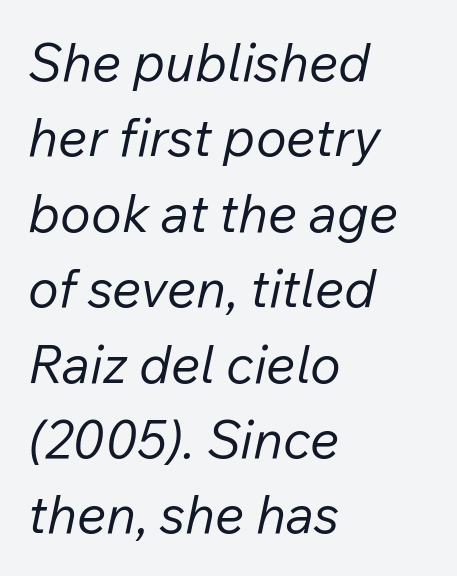
Q: Is the text bold? A: No.
Q: Is the text italic (slanted)? A: Yes, it leans right by about 12 degrees.
Q: Is the text underlined? A: No.
Q: How is the paragraph aligned? A: Left-aligned.
Q: Is the spacing between letters normal or unusually wide? A: Normal.
Q: Is the spacing between lines tight, normal or loose? A: Normal.
Q: Width (condensed, normal, or wide)? A: Normal.
Q: Stroke contrast? A: Low.
Q: x-height? A: Medium.
Q: Monospaced? A: No.
